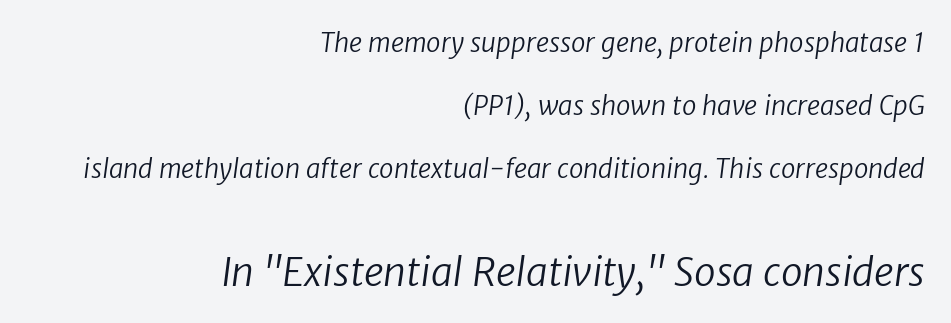
A great deal of white space separates one row of letters from the next. The later block is typeset at a bigger size than the earlier block. The area under the type is left untouched. The face used here is a sans, in the tradition of grotesques and geometrics. Tracking here is standard; glyphs follow each other at the usual distance. Where is the straight margin? On the right.
